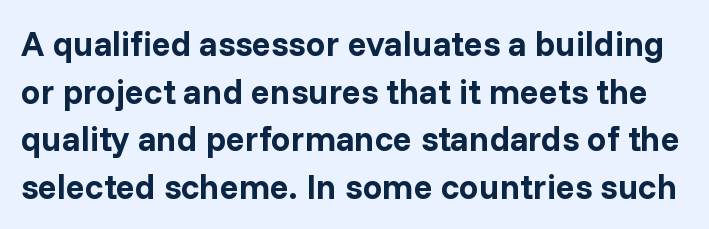
Caption: bold face, heavy strokes. Just letters on the line, the space beneath them empty. Is there much room between lines? A standard amount, neither cramped nor airy. A typesetter would call this proportional, since set widths differ per character. The specimen reads as upright at a glance. This rendering leaves character spacing at its baseline value.
